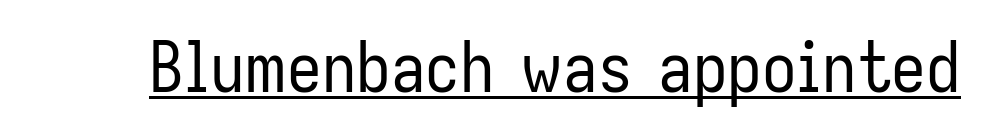
Observe the ordinary spacing: letters are neighbours, not strangers. This is sans-serif lettering, the kind often seen on screens and signage. Looks like someone drew a line under every word here. The letters stand straight up with perfectly vertical stems.
